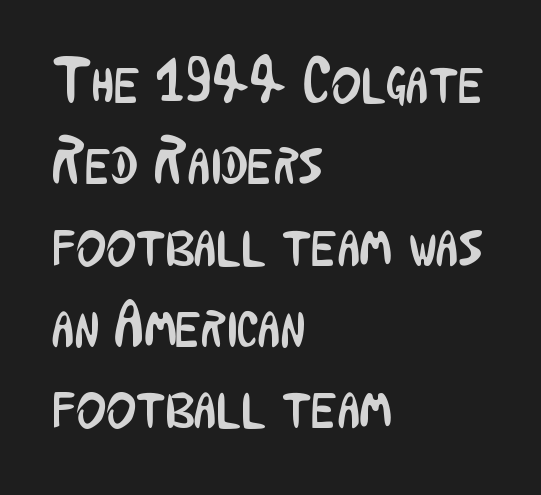
The image shows 64 px regular-weight, condensed sans-serif type, upright; set left-aligned, normal line spacing (1.27x), normal letter spacing, not underlined; low stroke contrast and a medium x-height.
